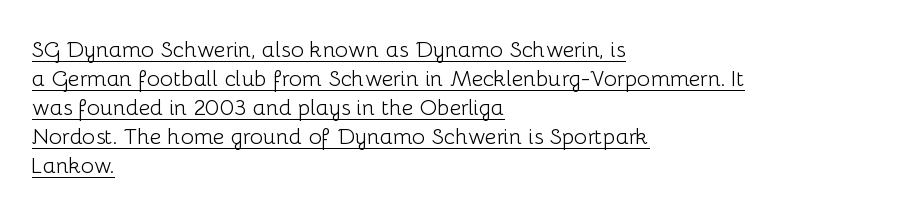
Line beginnings align vertically; line endings do not. Notice how the stems are strictly vertical — no italics here. A baseline rule has been typeset under these characters. This sample uses plain, unmodified letter spacing. The face looks like a standard text weight, possibly lighter. The designer left line spacing at the default.
